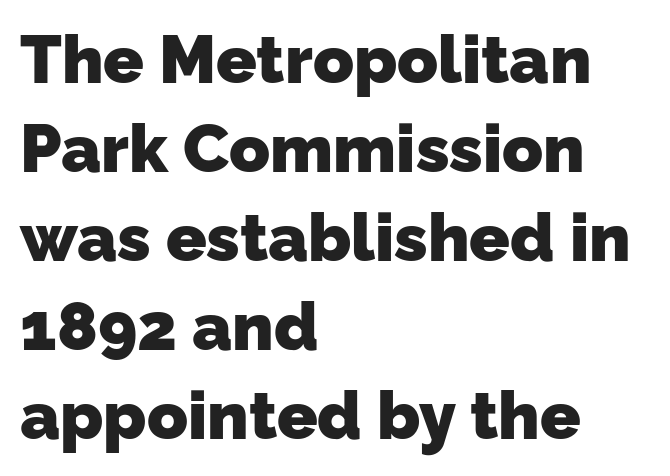
{"serif": "no", "bold": "yes", "weight": "heavy", "width": "normal", "stroke_contrast": "low", "x_height": "medium", "monospaced": "no", "underline": "no", "align": "left", "line_spacing": "normal", "line_spacing_ratio": 1.33, "letter_spacing": "normal", "letter_spacing_em": 0.0, "glyph_px": 67}
